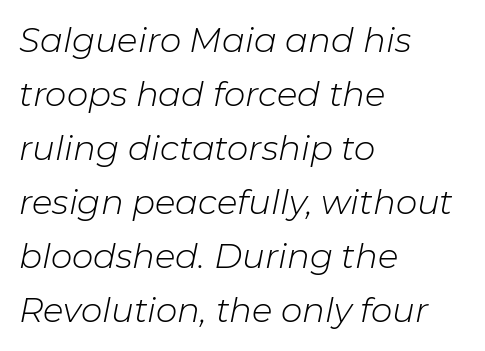
The image shows 34 px light type, italic (leaning right); set left-aligned, normal line spacing (1.59x), normal letter spacing, not underlined; low stroke contrast and a medium x-height.
